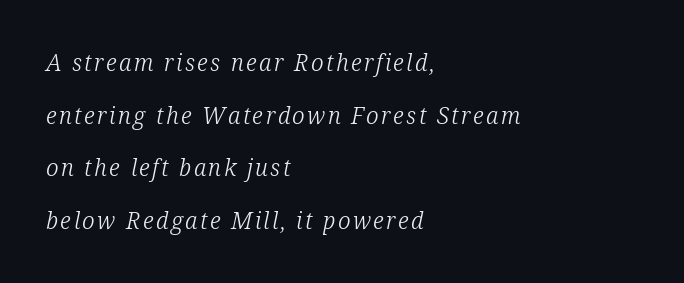
Q: Is the text bold? A: No.
Q: Is the text italic (slanted)? A: Yes, it leans right by about 12 degrees.
Q: Is the text underlined? A: No.
Q: How is the paragraph aligned? A: Left-aligned.
Q: Is the spacing between lines tight, normal or loose? A: Loose.
